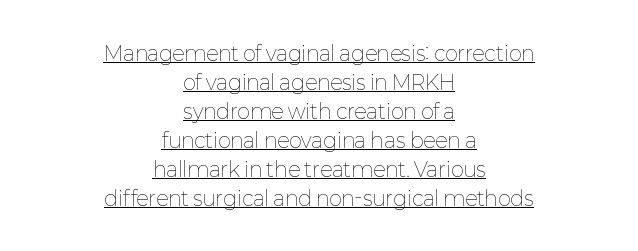
Q: Is the text bold? A: No.
Q: Is the text italic (slanted)? A: No, it is upright.
Q: Is the text underlined? A: Yes.
Q: How is the paragraph aligned? A: Centered.
Q: Is the spacing between letters normal or unusually wide? A: Normal.
Q: Is the spacing between lines tight, normal or loose? A: Normal.
